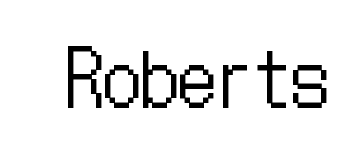
Clear beneath every line of the passage. Stroke thickness stays within the range of a standard reading face or lighter. Look at the tracking — it's just the regular setting, nothing added. The typography opts for an upright posture over an oblique one.
